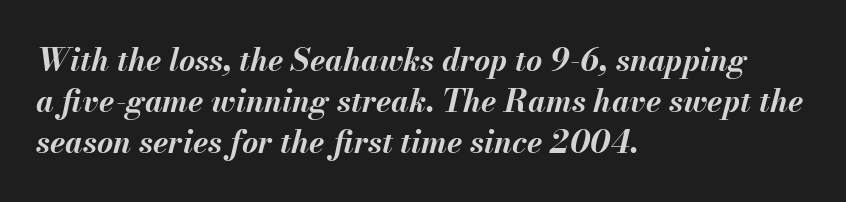
{"italic": "yes", "lean": "right", "slant_degrees": 13, "bold": "yes", "weight": "bold", "width": "normal", "stroke_contrast": "medium", "x_height": "small", "monospaced": "no", "underline": "no", "align": "left", "line_spacing": "normal", "line_spacing_ratio": 1.32, "letter_spacing": "normal", "letter_spacing_em": 0.0, "glyph_px": 31}
